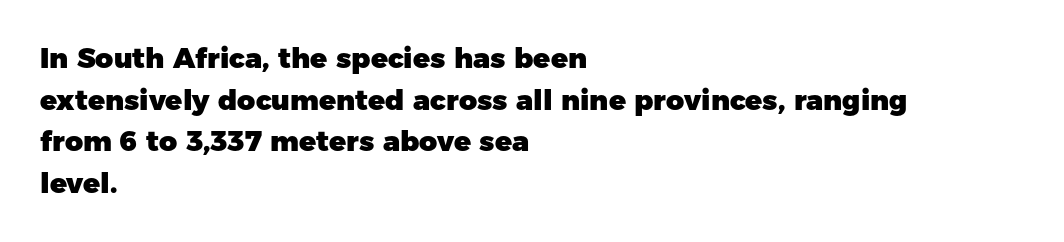
Q: Is the text bold? A: Yes.
Q: Is the text italic (slanted)? A: No, it is upright.
Q: Is the typeface a serif or a sans-serif typeface? A: Sans-serif.
Q: Is the text underlined? A: No.
Q: How is the paragraph aligned? A: Left-aligned.
Q: Is the spacing between letters normal or unusually wide? A: Normal.
Q: Is the spacing between lines tight, normal or loose? A: Normal.
Q: Width (condensed, normal, or wide)? A: Normal.
Q: Stroke contrast? A: Low.
Q: x-height? A: Medium.
Q: Monospaced? A: No.
